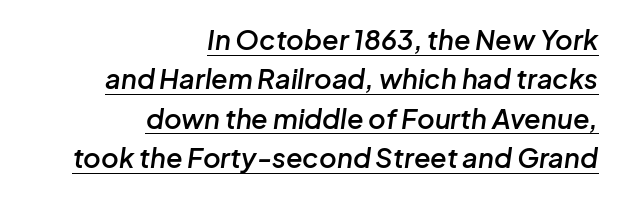
{"italic": "yes", "lean": "right", "slant_degrees": 8, "bold": "semi", "underline": "yes", "align": "right", "line_spacing": "normal", "line_spacing_ratio": 1.46, "letter_spacing": "normal", "letter_spacing_em": 0.0, "glyph_px": 27}
